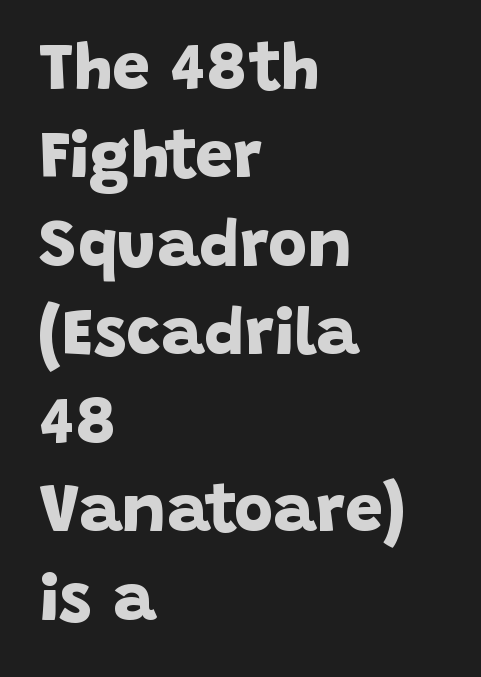
Q: Is the text bold? A: Yes.
Q: Is the typeface a serif or a sans-serif typeface? A: Sans-serif.
Q: Is the text underlined? A: No.
Q: How is the paragraph aligned? A: Left-aligned.
Q: Is the spacing between letters normal or unusually wide? A: Normal.
Q: Is the spacing between lines tight, normal or loose? A: Normal.
Q: Width (condensed, normal, or wide)? A: Normal.
Q: Stroke contrast? A: Low.
Q: x-height? A: Large.
Q: Monospaced? A: No.
